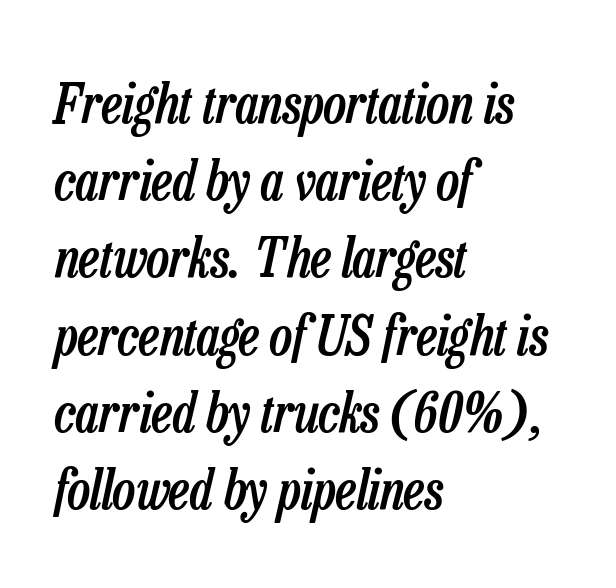
Italic? Definitely — the glyphs are oblique. Whoever set this chose a conventional vertical rhythm. A somewhat darkened texture: the type is semibold rather than bold. Tracking here is standard; glyphs follow each other at the usual distance. Horizontally, the lines are justified to the leading edge only.
